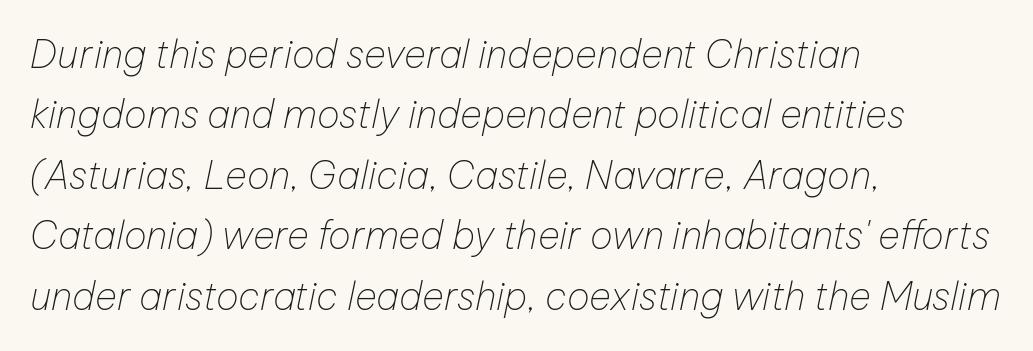
One glance says typical: line gaps are just what's usual. Observe the lean: these are italic letterforms. Nobody touched the tracking dial on this one. Here the designer chose a conventional face with non-uniform glyph widths. Unbolded letterforms with no extra heft.
